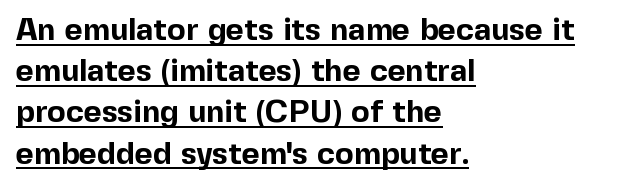
Tracking value appears to be zero — textbook default spacing. This sample has the flowing, uneven cadence of proportional lettering. Every row of glyphs begins at an identical x-position on the left. In terms of letterform style, serifs are entirely absent.
